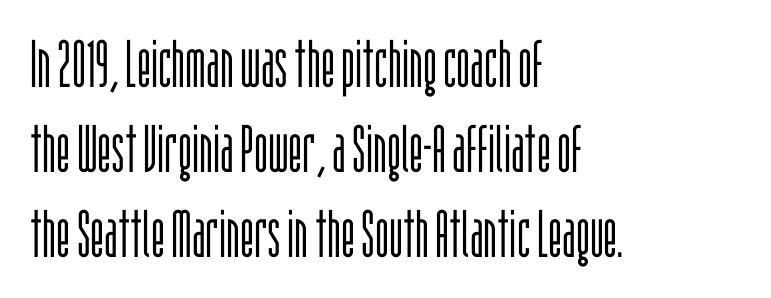
{"serif": "no", "italic": "no", "bold": "no", "weight": "light", "width": "condensed", "stroke_contrast": "low", "x_height": "large", "monospaced": "no", "underline": "no", "align": "left", "line_spacing": "normal", "line_spacing_ratio": 1.29, "letter_spacing": "normal", "letter_spacing_em": 0.0, "glyph_px": 66}
